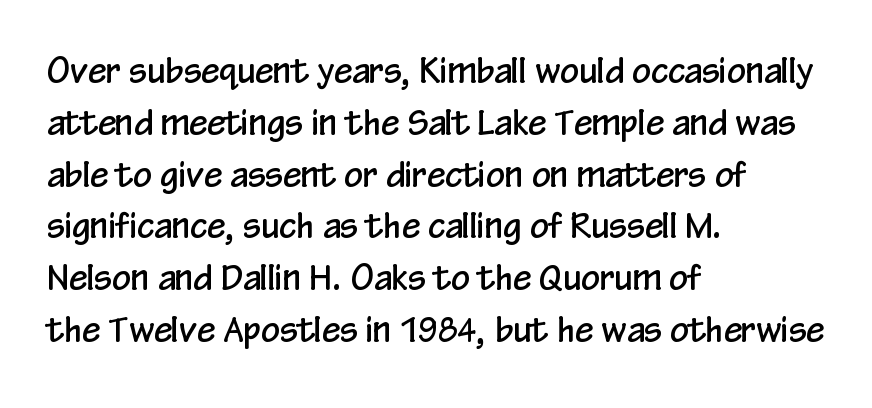
The specimen omits any rule beneath the text block's lines. A typesetter would label this face a sans. The passage shown is typed in a proportional face where columns would drift. Spacing between characters is what you'd get straight out of the box. The ragged edge is on the right, which tells us the setting is flush left.
